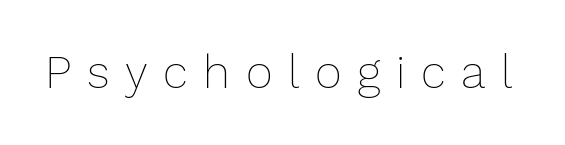
Q: Is the text bold? A: No.
Q: Is the text italic (slanted)? A: No, it is upright.
Q: Is the text underlined? A: No.
Q: Is the spacing between letters normal or unusually wide? A: Unusually wide.
Q: Width (condensed, normal, or wide)? A: Normal.
Q: Stroke contrast? A: Low.
Q: x-height? A: Medium.
Q: Monospaced? A: No.
